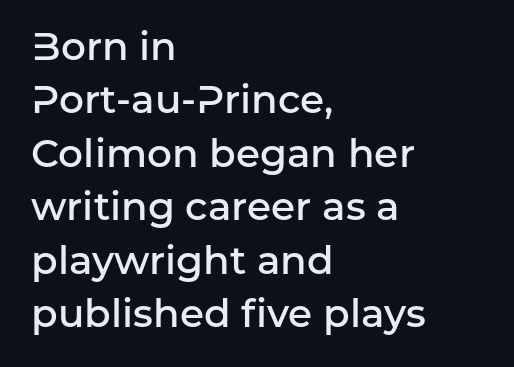
The image shows 39 px semibold sans-serif type, upright; set left-aligned, normal line spacing (1.37x), normal letter spacing, not underlined; low stroke contrast and a medium x-height.
